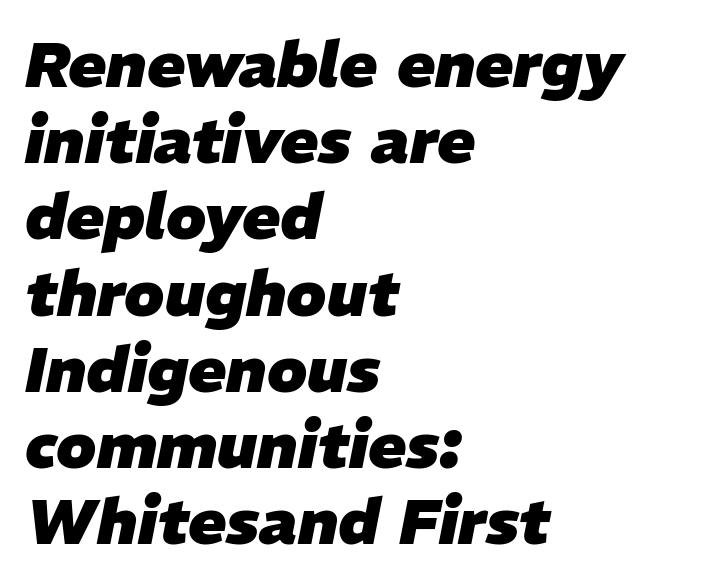
Q: Is the text bold? A: Yes.
Q: Is the text italic (slanted)? A: Yes, it leans right by about 11 degrees.
Q: Is the text underlined? A: No.
Q: How is the paragraph aligned? A: Left-aligned.
Q: Is the spacing between letters normal or unusually wide? A: Normal.
Q: Width (condensed, normal, or wide)? A: Normal.
Q: Stroke contrast? A: Low.
Q: x-height? A: Medium.
Q: Monospaced? A: No.
